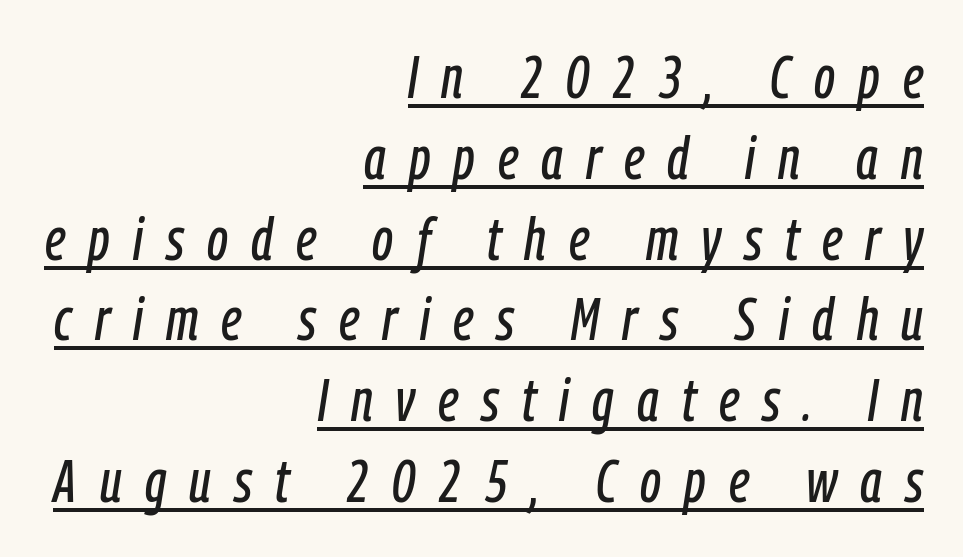
Each line of the rendering has a horizontal stroke beneath the glyphs. The rendering uses natural spacing where letterforms have individual widths. You could only call the tracking loose — the letters float apart. The paragraph shown leans on its right margin. The letters are slanted; this is an italic face. Compared with typical paragraphs, the rows here are spaced about the same.
